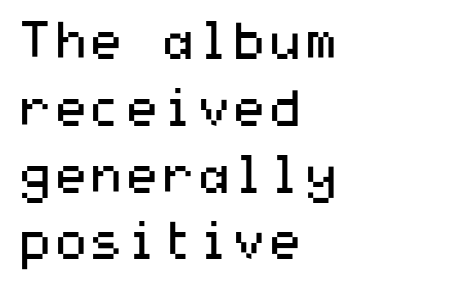
The image shows 51 px regular-weight, wide sans-serif type, upright; set left-aligned, normal line spacing (1.31x), normal letter spacing, not underlined; medium stroke contrast and a medium x-height.
